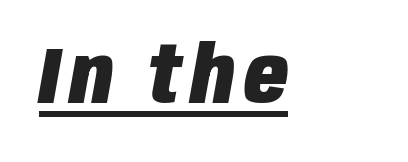
{"italic": "yes", "lean": "right", "slant_degrees": 10, "bold": "yes", "weight": "heavy", "width": "condensed", "stroke_contrast": "low", "x_height": "large", "monospaced": "no", "underline": "yes", "glyph_px": 80}
